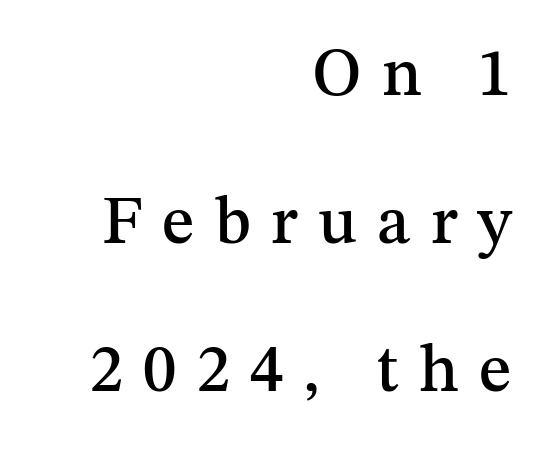
The image shows 67 px serif type, upright; set right-aligned, loose line spacing (2.21x), unusually wide letter spacing (+0.3 em), not underlined; medium stroke contrast and a medium x-height.
